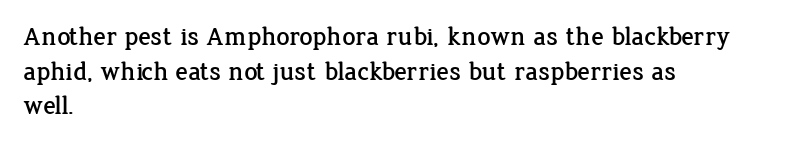
The image shows 26 px text type, upright; set left-aligned, normal line spacing (1.33x), normal letter spacing, not underlined.
